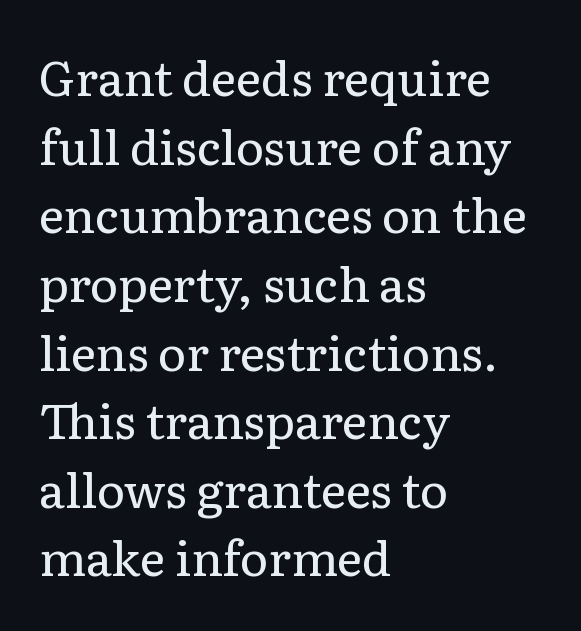
The passage shown is not underscored anywhere. Style check: upright. Character widths vary here, with narrow letters taking less room than wide ones. What kind of face is this? One with serifs.
